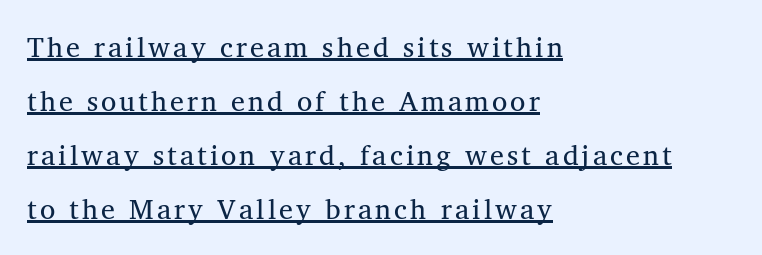
The image shows 28 px regular-weight serif type, upright; set left-aligned, loose line spacing (1.93x), underlined; medium stroke contrast and a medium x-height.
